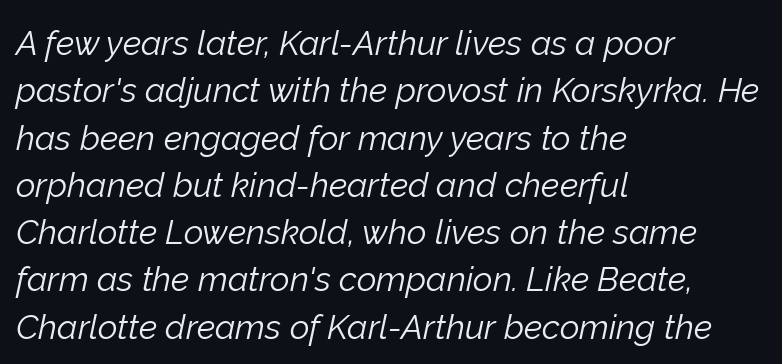
Q: Is the text bold? A: No.
Q: Is the text italic (slanted)? A: Yes, it leans right by about 12 degrees.
Q: Is the text underlined? A: No.
Q: How is the paragraph aligned? A: Left-aligned.
Q: Is the spacing between letters normal or unusually wide? A: Normal.
Q: Is the spacing between lines tight, normal or loose? A: Normal.
Q: Width (condensed, normal, or wide)? A: Normal.
Q: Stroke contrast? A: Low.
Q: x-height? A: Medium.
Q: Monospaced? A: No.
